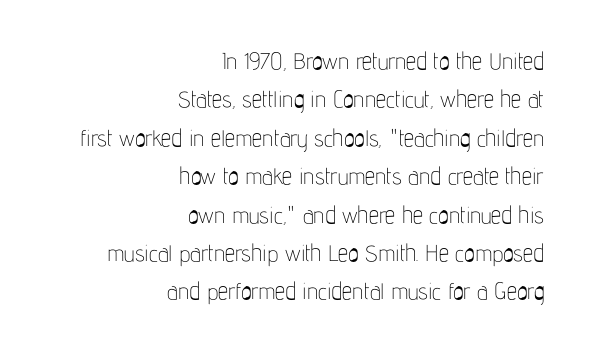
The image shows 23 px text type, upright; set right-aligned, normal line spacing (1.67x), normal letter spacing, not underlined.
